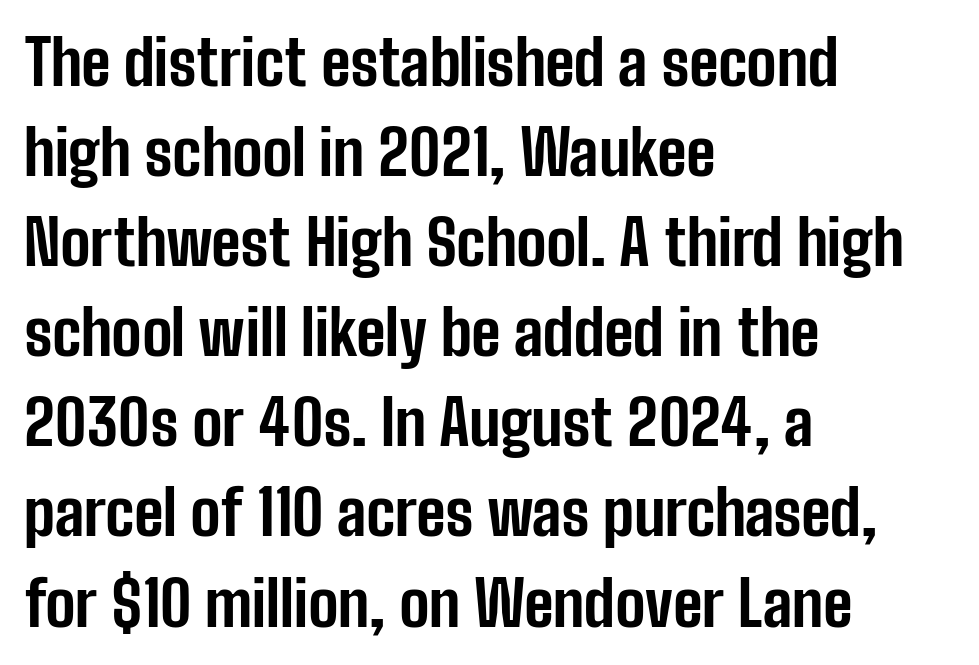
Q: Is the text bold? A: Yes.
Q: Is the text italic (slanted)? A: No, it is upright.
Q: Is the typeface a serif or a sans-serif typeface? A: Sans-serif.
Q: Is the text underlined? A: No.
Q: How is the paragraph aligned? A: Left-aligned.
Q: Is the spacing between letters normal or unusually wide? A: Normal.
Q: Is the spacing between lines tight, normal or loose? A: Normal.
Q: Width (condensed, normal, or wide)? A: Condensed.
Q: Stroke contrast? A: Low.
Q: x-height? A: Medium.
Q: Monospaced? A: No.
